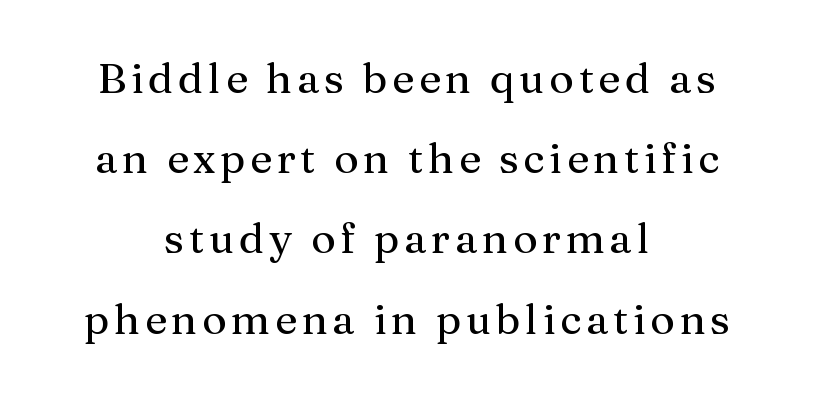
Is this a sans? No — the strokes have serifs. The words here are not underlined. Horizontal bands of white between lines are thick stripes. Ordinary non-slanted type is in use.
